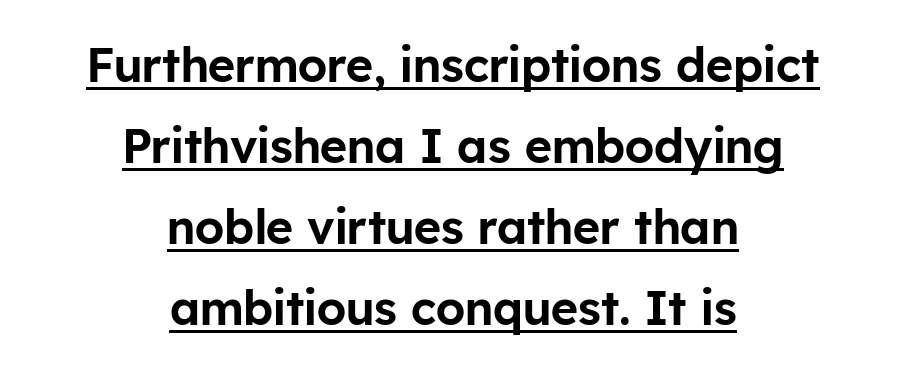
Q: Is the text italic (slanted)? A: No, it is upright.
Q: Is the typeface a serif or a sans-serif typeface? A: Sans-serif.
Q: Is the text underlined? A: Yes.
Q: How is the paragraph aligned? A: Centered.
Q: Is the spacing between letters normal or unusually wide? A: Normal.
Q: Width (condensed, normal, or wide)? A: Normal.
Q: Stroke contrast? A: Low.
Q: x-height? A: Medium.
Q: Monospaced? A: No.
